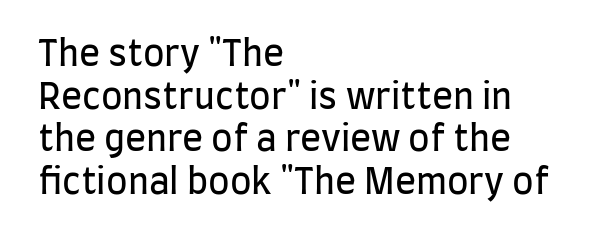
{"serif": "no", "italic": "no", "bold": "no", "weight": "regular", "width": "condensed", "stroke_contrast": "low", "x_height": "large", "monospaced": "no", "underline": "no", "align": "left", "line_spacing_ratio": 1.22, "letter_spacing": "normal", "letter_spacing_em": 0.0, "glyph_px": 35}
